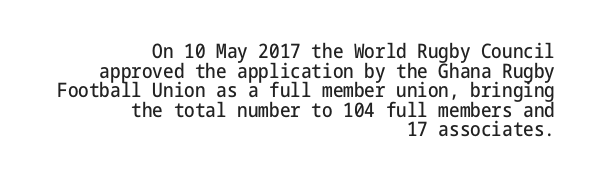
The image shows 20 px text type, upright; set right-aligned, tight line spacing (0.98x), normal letter spacing, not underlined.
